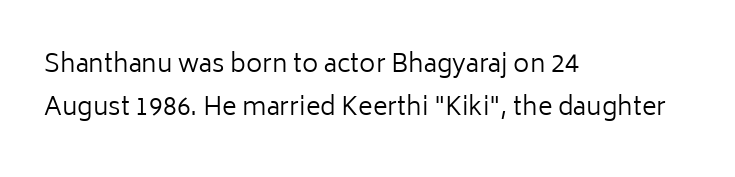
You could call the tracking neutral — neither tight nor loose. The lines are quadded left. Ink coverage per letter is moderate at most. Words float on clear page, feet unadorned. Do the letters lean? They stand straight.
